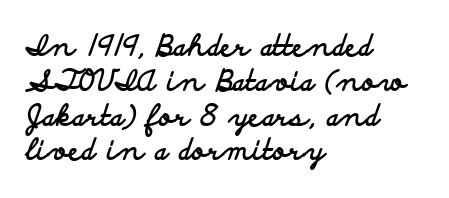
Its strokes are broad and dark, the hallmark of bold type. The font family rendered here belongs to the sans-serif group. The rendering anchors every line to the left-hand side. The baseline area is clear. Note the varied advance widths — an 'i' is clearly narrower than an 'm'.
